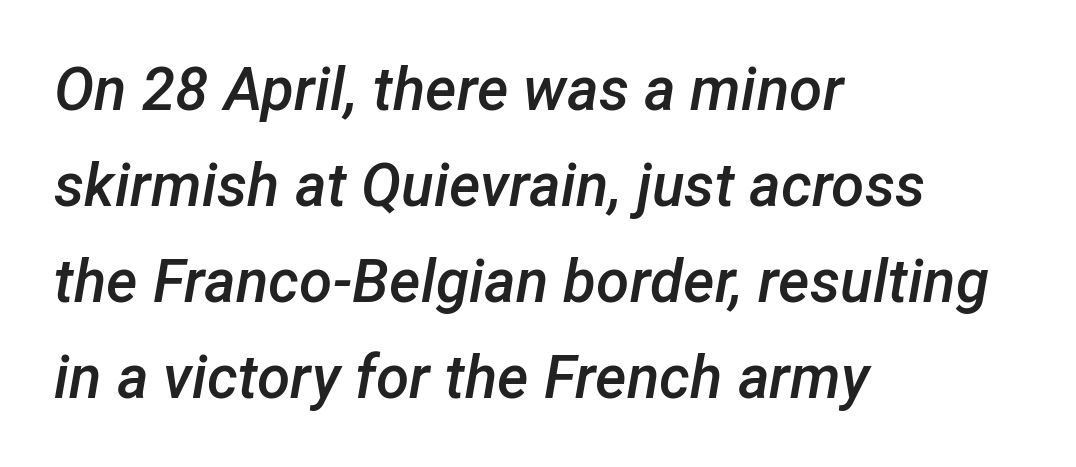
{"italic": "yes", "lean": "right", "slant_degrees": 12, "bold": "semi", "weight": "semibold", "width": "normal", "stroke_contrast": "low", "x_height": "medium", "monospaced": "no", "underline": "no", "align": "left", "line_spacing": "normal", "line_spacing_ratio": 1.6, "letter_spacing": "normal", "letter_spacing_em": 0.0, "glyph_px": 60}
